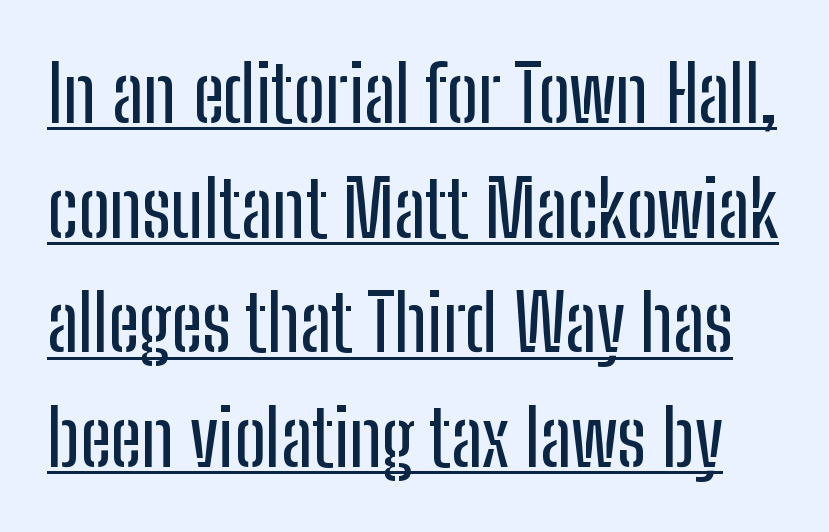
Somebody hit Ctrl+U on this one — the words are underlined. Regular leading. Letter spacing: default. A sans-serif font was chosen for this passage.
